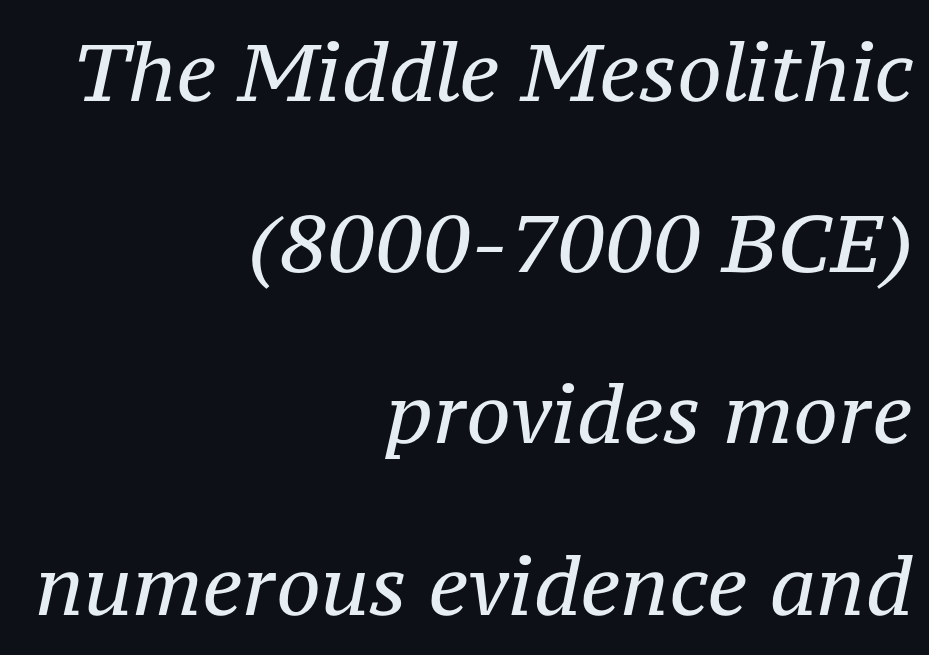
Q: Is the text bold? A: No.
Q: Is the text italic (slanted)? A: Yes, it leans right by about 12 degrees.
Q: Is the typeface a serif or a sans-serif typeface? A: Serif.
Q: Is the text underlined? A: No.
Q: How is the paragraph aligned? A: Right-aligned.
Q: Is the spacing between letters normal or unusually wide? A: Normal.
Q: Is the spacing between lines tight, normal or loose? A: Loose.
Q: Width (condensed, normal, or wide)? A: Normal.
Q: Stroke contrast? A: Medium.
Q: x-height? A: Medium.
Q: Monospaced? A: No.
